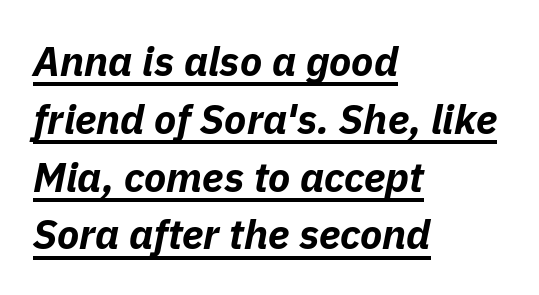
The image shows 41 px bold type, italic (leaning right); set left-aligned, normal line spacing (1.41x), normal letter spacing, underlined; low stroke contrast and a medium x-height.
